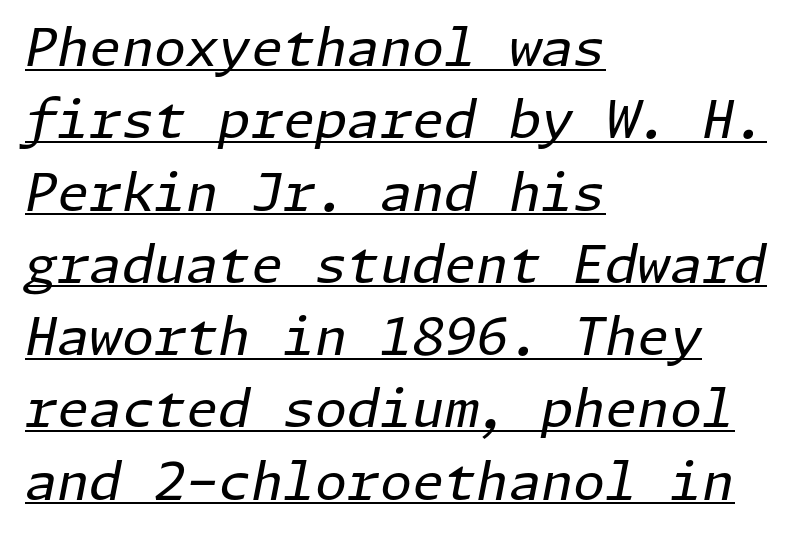
Q: Is the text bold? A: No.
Q: Is the text italic (slanted)? A: Yes, it leans right by about 11 degrees.
Q: Is the text underlined? A: Yes.
Q: How is the paragraph aligned? A: Left-aligned.
Q: Is the spacing between letters normal or unusually wide? A: Normal.
Q: Is the spacing between lines tight, normal or loose? A: Normal.
Q: Width (condensed, normal, or wide)? A: Normal.
Q: Stroke contrast? A: Low.
Q: x-height? A: Medium.
